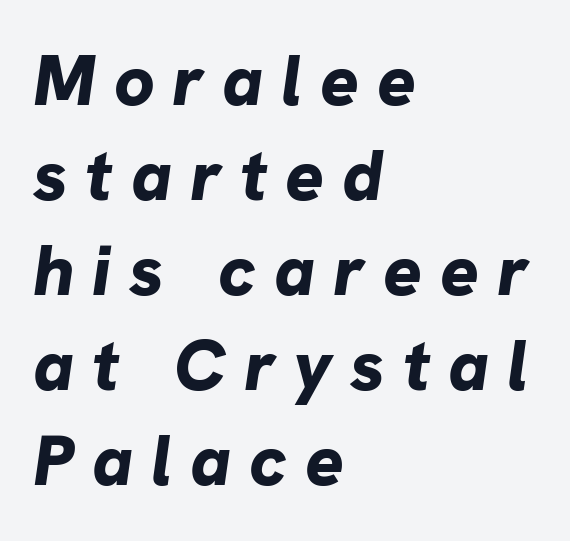
Q: Is the text bold? A: Yes.
Q: Is the text italic (slanted)? A: Yes, it leans right by about 8 degrees.
Q: Is the text underlined? A: No.
Q: How is the paragraph aligned? A: Left-aligned.
Q: Is the spacing between letters normal or unusually wide? A: Unusually wide.
Q: Is the spacing between lines tight, normal or loose? A: Normal.
Q: Width (condensed, normal, or wide)? A: Normal.
Q: Stroke contrast? A: Low.
Q: x-height? A: Medium.
Q: Monospaced? A: No.
